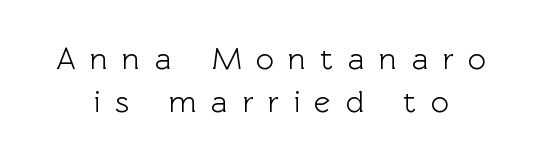
The words here are not underlined. Stroke terminals: plain, sans-serif. You could only call the tracking loose — the letters float apart. Here the designer chose a conventional face with non-uniform glyph widths. The font's upright variant was chosen for this text. This block has exactly the height ordinary leading produces.
